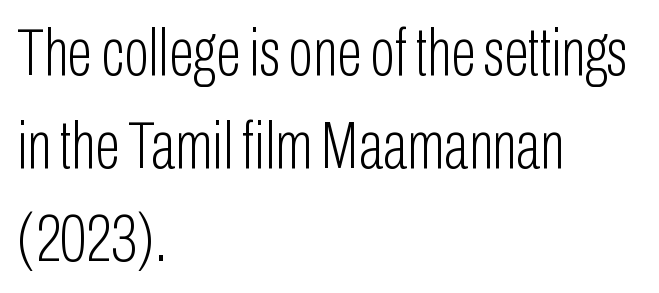
Q: Is the text bold? A: No.
Q: Is the text italic (slanted)? A: No, it is upright.
Q: Is the typeface a serif or a sans-serif typeface? A: Sans-serif.
Q: Is the text underlined? A: No.
Q: How is the paragraph aligned? A: Left-aligned.
Q: Is the spacing between letters normal or unusually wide? A: Normal.
Q: Is the spacing between lines tight, normal or loose? A: Normal.
Q: Width (condensed, normal, or wide)? A: Condensed.
Q: Stroke contrast? A: Low.
Q: x-height? A: Medium.
Q: Monospaced? A: No.
